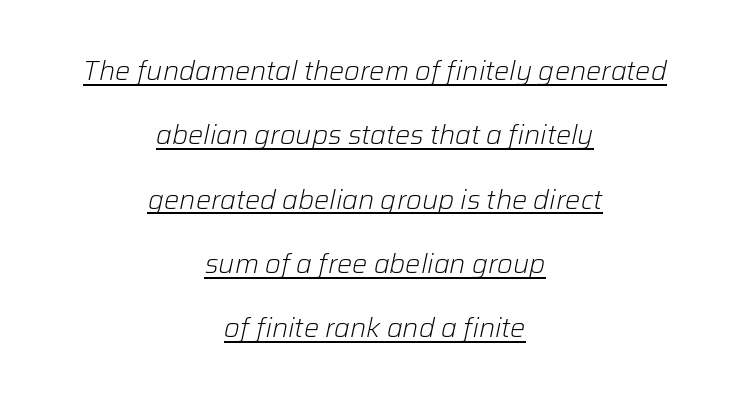
The image shows 27 px text type, italic (leaning right); set centered, loose line spacing (2.38x), normal letter spacing, underlined.
